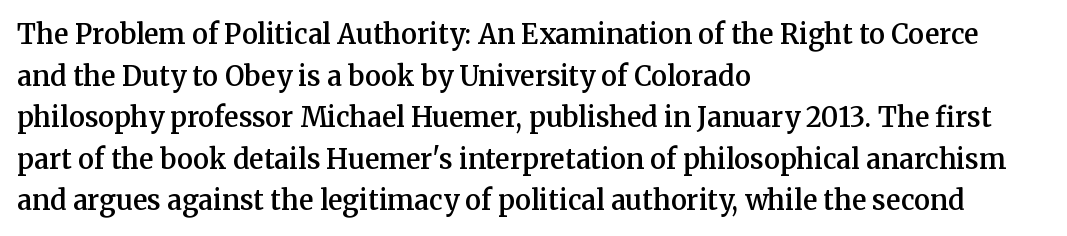
{"italic": "no", "bold": "semi", "underline": "no", "align": "left", "line_spacing": "normal", "line_spacing_ratio": 1.54, "letter_spacing": "normal", "letter_spacing_em": 0.0, "glyph_px": 27}
